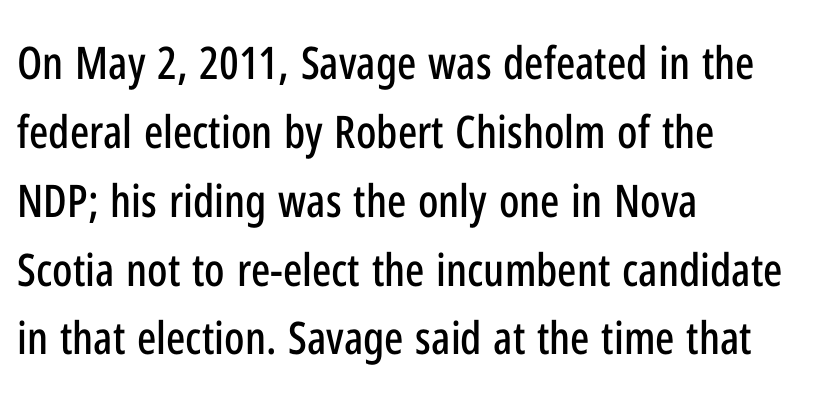
The image shows 45 px condensed sans-serif type, upright; set left-aligned, normal line spacing (1.53x), normal letter spacing, not underlined; low stroke contrast and a medium x-height.
